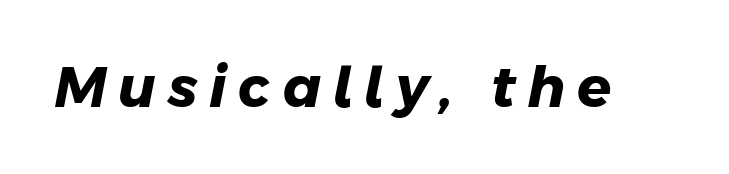
Q: Is the text bold? A: Yes.
Q: Is the typeface a serif or a sans-serif typeface? A: Sans-serif.
Q: Is the text underlined? A: No.
Q: Is the spacing between letters normal or unusually wide? A: Unusually wide.
Q: Width (condensed, normal, or wide)? A: Normal.
Q: Stroke contrast? A: Low.
Q: x-height? A: Medium.
Q: Monospaced? A: No.
